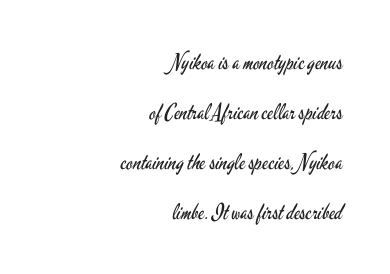
The image shows 22 px text type; set right-aligned, loose line spacing (2.27x), normal letter spacing, not underlined.
